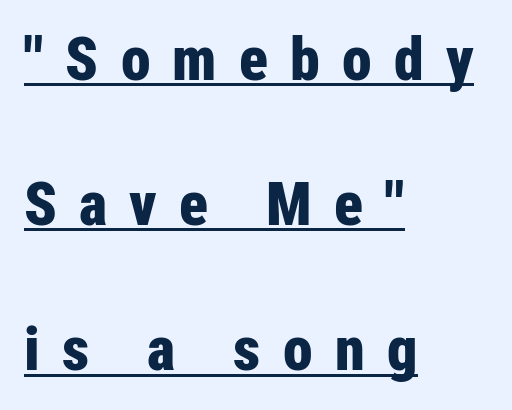
Note the varied advance widths — an 'i' is clearly narrower than an 'm'. The rendering anchors every line to the left-hand side. This rendering widens character spacing well past its baseline value. This sample uses a sans-serif face.
